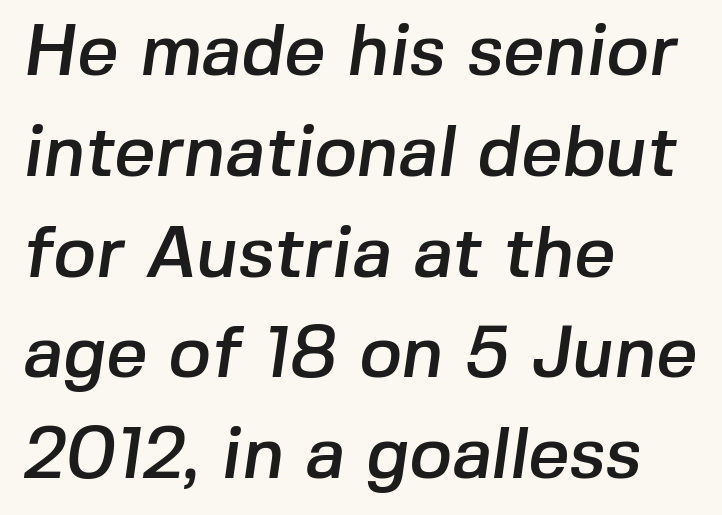
These lines are rendered in a variable-pitch font. Decoration check: the copy has no underline. The font family rendered here belongs to the sans-serif group. This sample uses plain, unmodified letter spacing. Honestly, the row spacing looks completely unremarkable. The ragged edge is on the right, which tells us the setting is flush left.
